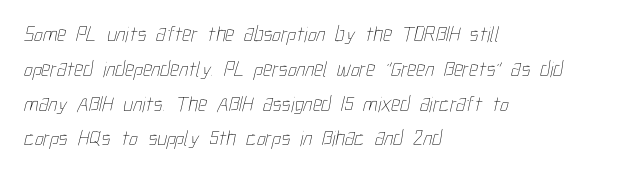
Q: Is the text bold? A: No.
Q: Is the text underlined? A: No.
Q: How is the paragraph aligned? A: Left-aligned.
Q: Is the spacing between letters normal or unusually wide? A: Normal.
Q: Is the spacing between lines tight, normal or loose? A: Normal.
